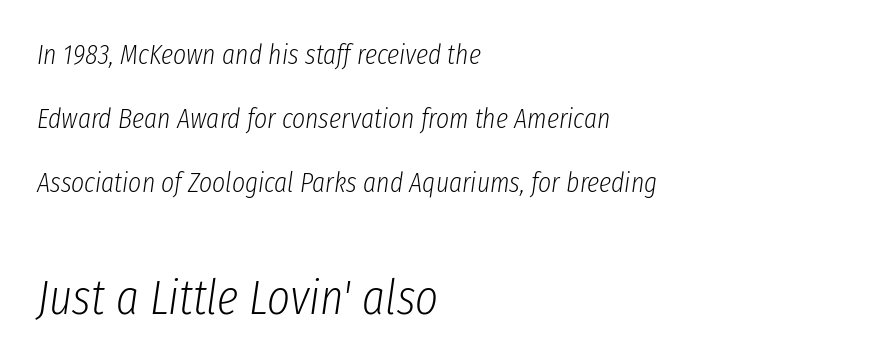
Looks like regular typesetting: each glyph gets only the width it needs. The passage shown is not underscored anywhere. Compared with a centered layout, this one pins lines to the left instead. Compared with typical body copy, the letter spacing here is the same. This sample trades compactness for vertical openness between lines.
